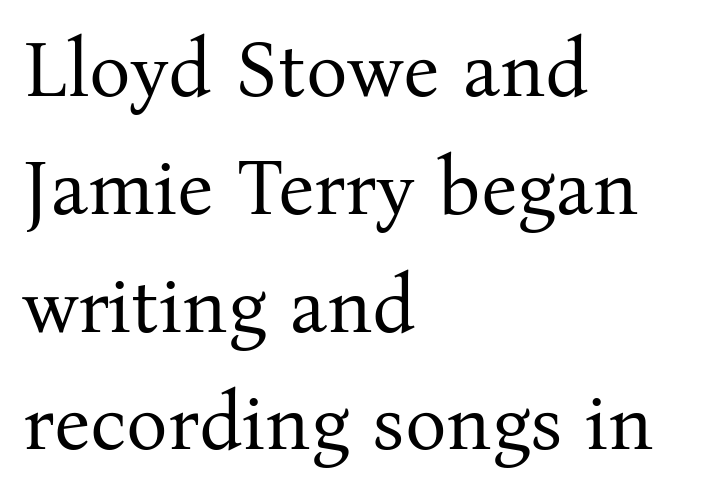
{"serif": "yes", "italic": "no", "bold": "no", "weight": "regular", "width": "normal", "stroke_contrast": "medium", "x_height": "medium", "monospaced": "no", "underline": "no", "align": "left", "line_spacing": "normal", "line_spacing_ratio": 1.51, "letter_spacing": "normal", "letter_spacing_em": 0.0, "glyph_px": 78}
